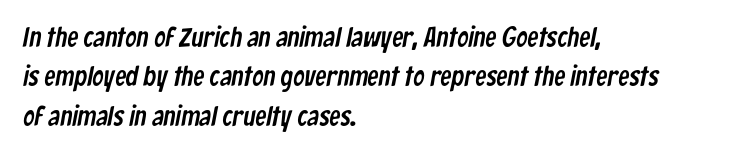
{"serif": "no", "width": "condensed", "stroke_contrast": "low", "x_height": "medium", "monospaced": "no", "underline": "no", "align": "left", "line_spacing": "normal", "line_spacing_ratio": 1.41, "letter_spacing": "normal", "letter_spacing_em": 0.0, "glyph_px": 28}
